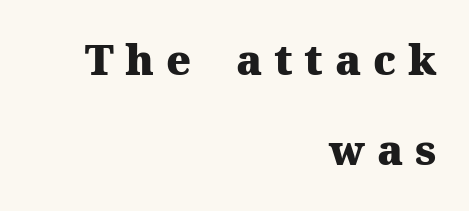
The image shows 42 px heavy serif type, upright; set right-aligned, loose line spacing (2.14x), unusually wide letter spacing (+0.28 em), not underlined; medium stroke contrast and a medium x-height.
